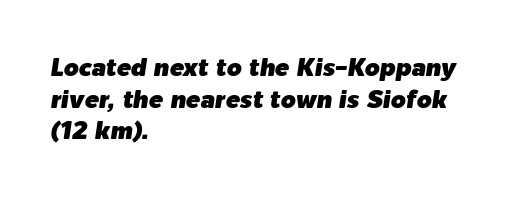
{"italic": "yes", "lean": "right", "slant_degrees": 9, "underline": "no", "align": "left", "line_spacing": "normal", "line_spacing_ratio": 1.32, "letter_spacing": "normal", "letter_spacing_em": 0.0, "glyph_px": 24}
